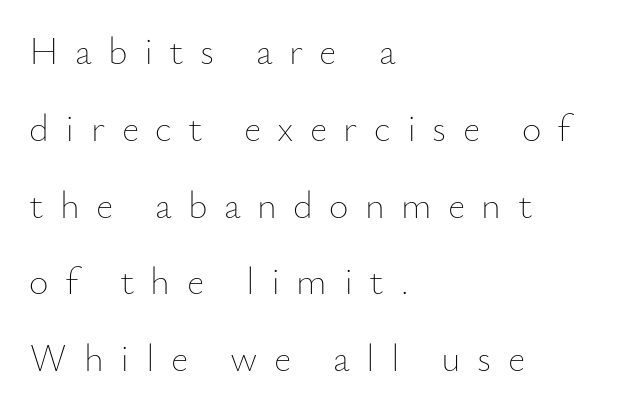
The image shows 38 px thin type, upright; set left-aligned, loose line spacing (2.02x), unusually wide letter spacing (+0.43 em), not underlined; low stroke contrast and a small x-height.
